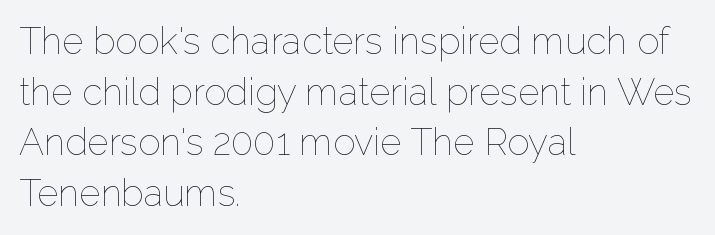
The image shows 37 px thin type, upright; set left-aligned, normal line spacing (1.37x), normal letter spacing, not underlined; low stroke contrast and a medium x-height.
